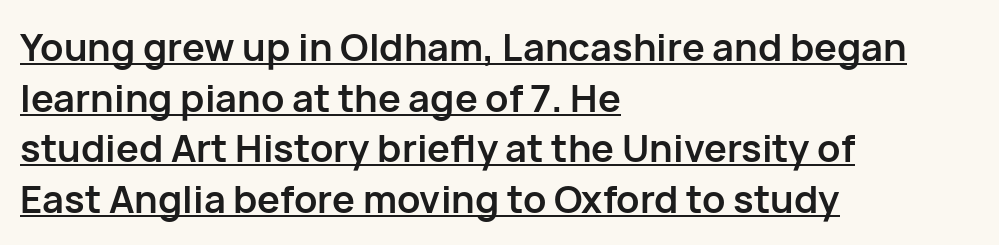
Q: Is the text bold? A: Yes.
Q: Is the text italic (slanted)? A: No, it is upright.
Q: Is the typeface a serif or a sans-serif typeface? A: Sans-serif.
Q: Is the text underlined? A: Yes.
Q: How is the paragraph aligned? A: Left-aligned.
Q: Is the spacing between letters normal or unusually wide? A: Normal.
Q: Is the spacing between lines tight, normal or loose? A: Normal.
Q: Width (condensed, normal, or wide)? A: Normal.
Q: Stroke contrast? A: Low.
Q: x-height? A: Medium.
Q: Monospaced? A: No.
